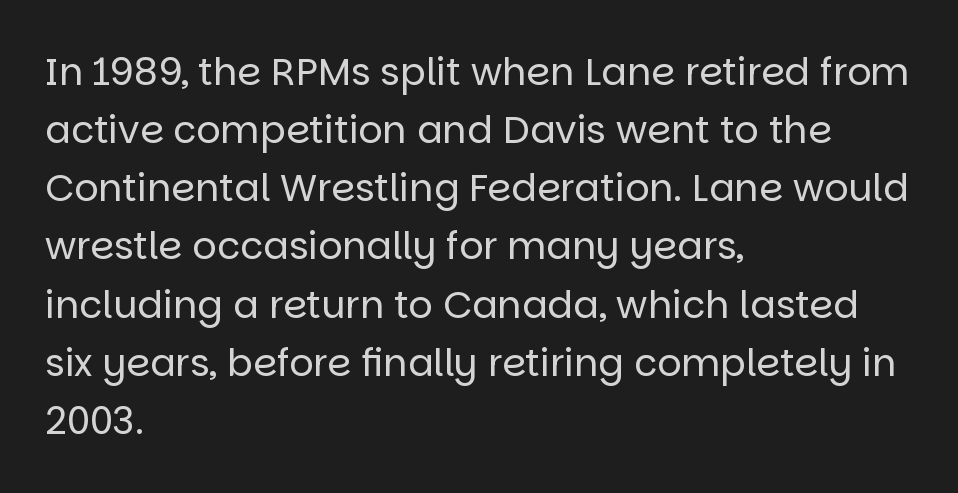
{"serif": "no", "italic": "no", "bold": "no", "weight": "regular", "width": "normal", "stroke_contrast": "low", "x_height": "large", "monospaced": "no", "underline": "no", "align": "left", "line_spacing": "normal", "line_spacing_ratio": 1.53, "letter_spacing": "normal", "letter_spacing_em": 0.0, "glyph_px": 38}
